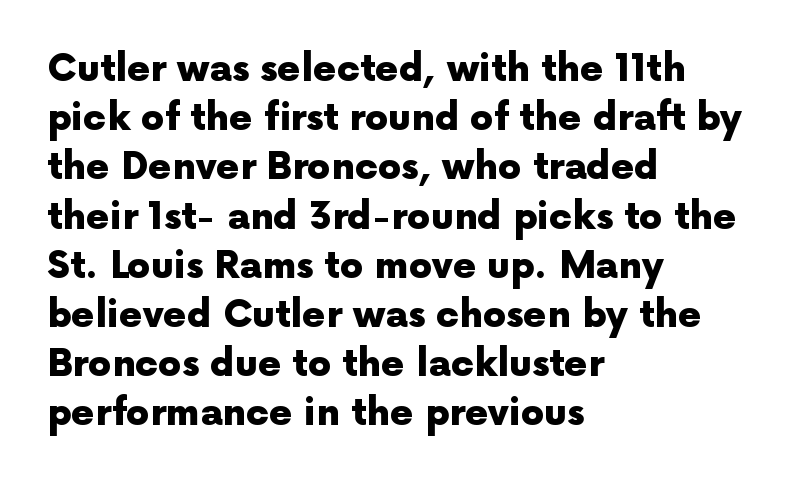
Q: Is the text bold? A: Yes.
Q: Is the text italic (slanted)? A: No, it is upright.
Q: Is the typeface a serif or a sans-serif typeface? A: Sans-serif.
Q: Is the text underlined? A: No.
Q: How is the paragraph aligned? A: Left-aligned.
Q: Is the spacing between letters normal or unusually wide? A: Normal.
Q: Is the spacing between lines tight, normal or loose? A: Normal.
Q: Width (condensed, normal, or wide)? A: Normal.
Q: x-height? A: Medium.
Q: Monospaced? A: No.
